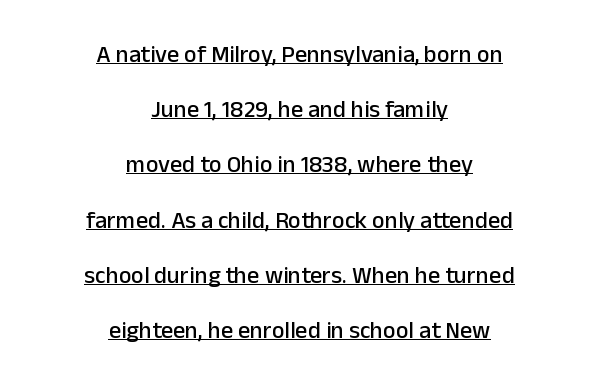
{"italic": "no", "underline": "yes", "align": "center", "line_spacing": "loose", "line_spacing_ratio": 2.3, "letter_spacing": "normal", "letter_spacing_em": 0.0, "glyph_px": 24}
